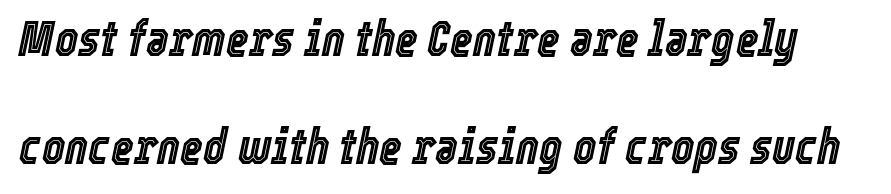
{"italic": "yes", "lean": "right", "slant_degrees": 12, "width": "condensed", "x_height": "medium", "monospaced": "no", "underline": "no", "line_spacing": "loose", "line_spacing_ratio": 2.21, "letter_spacing": "normal", "letter_spacing_em": 0.0, "glyph_px": 49}
